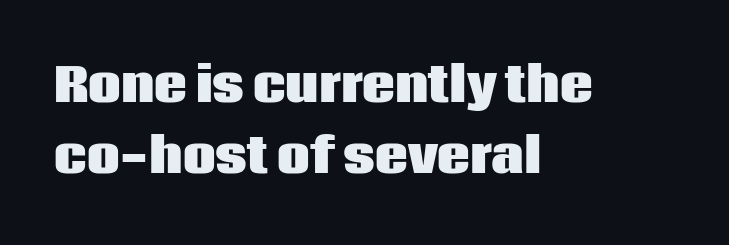
These lines are set flush left with a ragged right edge. Vertical strokes here are truly vertical. You could call the tracking neutral — neither tight nor loose. You can tell from the bare stems that sans-serif type was used. Regular leading.
